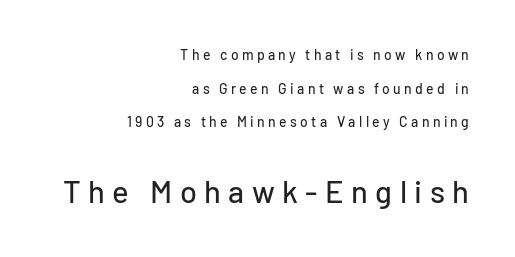
Line ends are locked; line starts wander. This rendering widens character spacing well past its baseline value. Each new line begins a long way beneath the previous one. No word sits above an underline. Check where the strokes stop: nothing finishes them off — pure sans.
